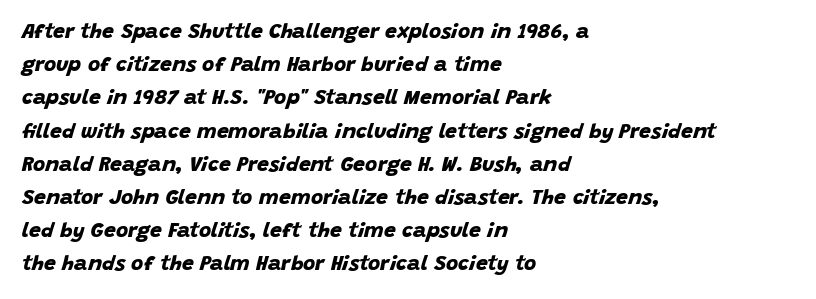
Q: Is the text bold? A: Yes.
Q: Is the text underlined? A: No.
Q: How is the paragraph aligned? A: Left-aligned.
Q: Is the spacing between letters normal or unusually wide? A: Normal.
Q: Is the spacing between lines tight, normal or loose? A: Normal.
